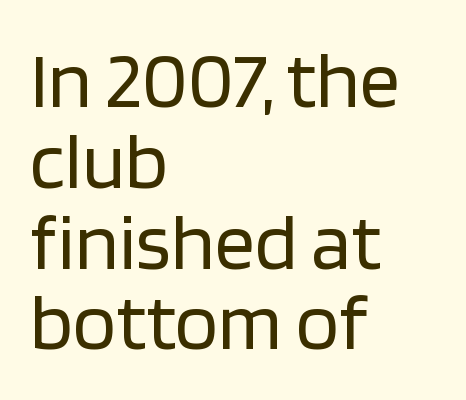
{"serif": "no", "italic": "no", "bold": "no", "weight": "regular", "width": "normal", "stroke_contrast": "low", "x_height": "large", "monospaced": "no", "underline": "no", "align": "left", "line_spacing": "tight", "line_spacing_ratio": 1.01, "letter_spacing": "normal", "letter_spacing_em": 0.0, "glyph_px": 80}
